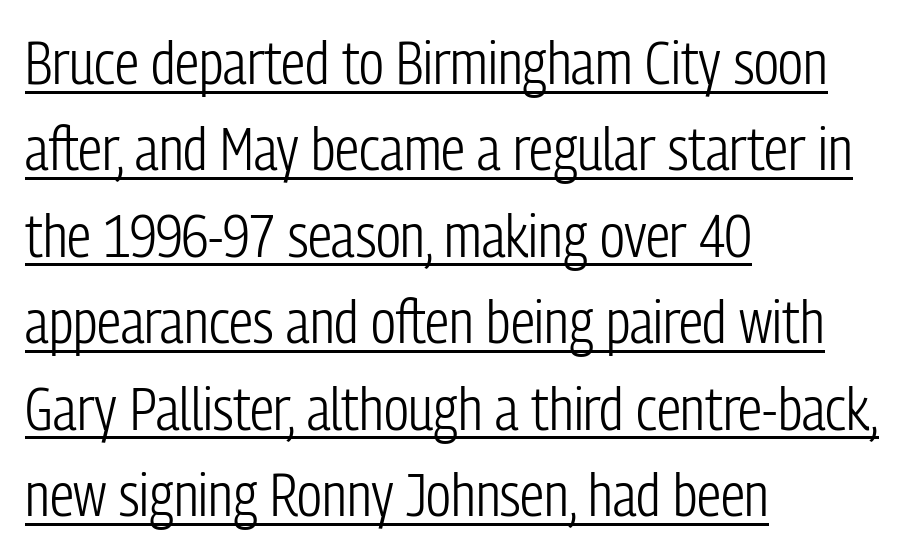
{"serif": "no", "italic": "no", "bold": "no", "weight": "light", "width": "condensed", "stroke_contrast": "low", "x_height": "medium", "monospaced": "no", "underline": "yes", "align": "left", "line_spacing": "normal", "line_spacing_ratio": 1.44, "letter_spacing": "normal", "letter_spacing_em": 0.0, "glyph_px": 60}
